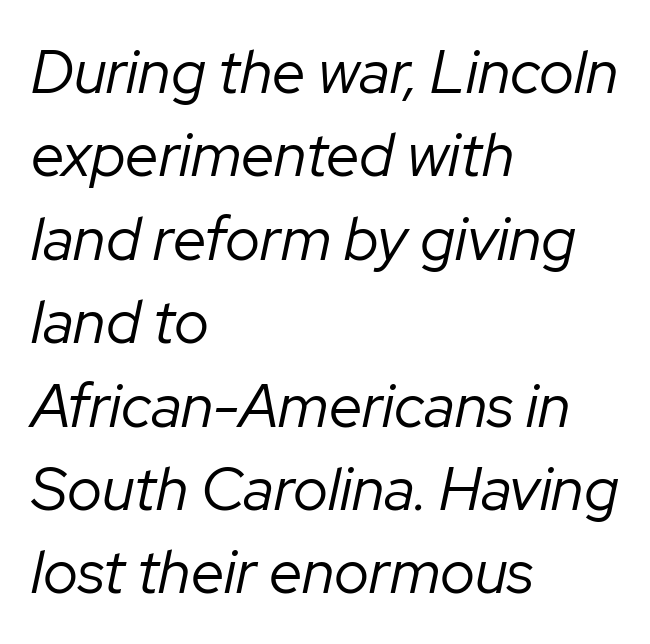
{"italic": "yes", "lean": "right", "slant_degrees": 12, "bold": "no", "weight": "regular", "width": "normal", "stroke_contrast": "low", "x_height": "medium", "monospaced": "no", "underline": "no", "align": "left", "line_spacing": "normal", "line_spacing_ratio": 1.39, "letter_spacing": "normal", "letter_spacing_em": 0.0, "glyph_px": 60}
